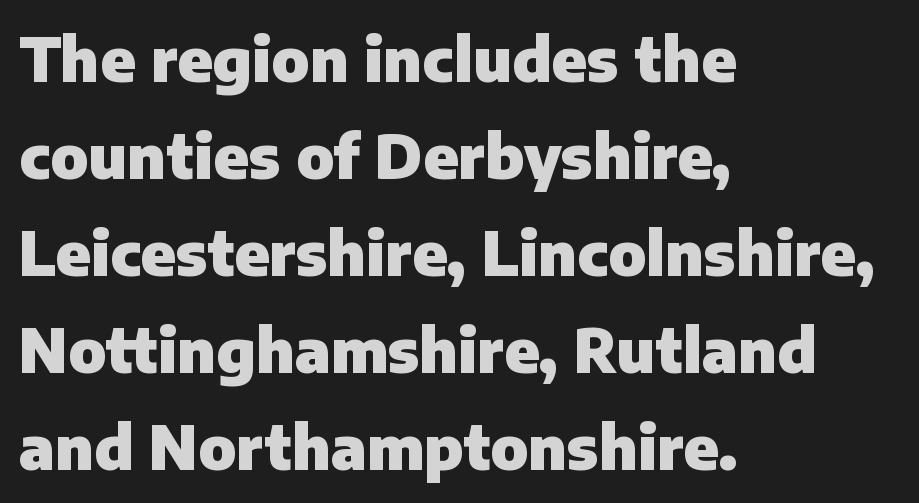
The image shows 61 px heavy sans-serif type, upright; set left-aligned, normal line spacing (1.59x), normal letter spacing, not underlined; low stroke contrast and a medium x-height.
